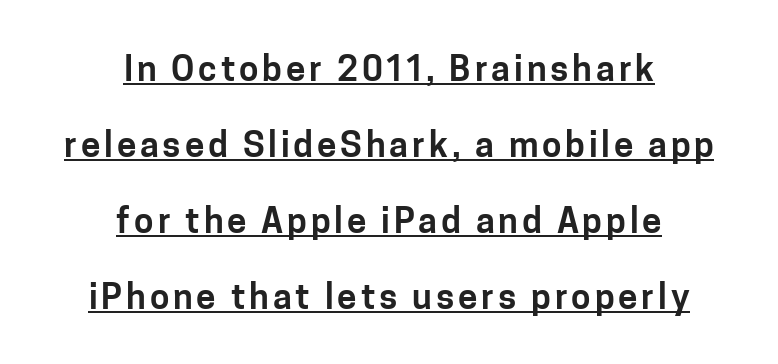
The image shows 35 px sans-serif type, upright; set centered, loose line spacing (2.17x), underlined; low stroke contrast and a medium x-height.
